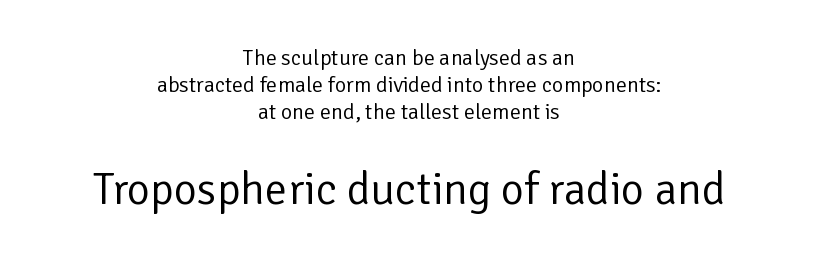
{"serif": "no", "italic": "no", "bold": "no", "weight": "regular", "width": "normal", "stroke_contrast": "low", "x_height": "medium", "monospaced": "no", "underline": "no", "align": "center", "line_spacing_ratio": 1.22, "letter_spacing": "normal", "letter_spacing_em": 0.0, "larger_block": "second", "size_ratio": 2.05, "glyph_px": 45}
